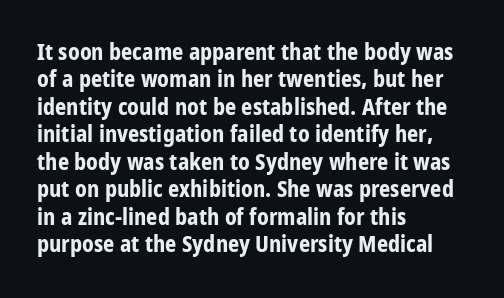
Only glyphs here, with clear space below each row. The type sits square on the baseline with zero lean. Short note: letters normally spaced. Summary of vertical rhythm: regular, with standard interline spacing. Thick stems and heavy bowls — unmistakably bold. Short and long lines alike share a common starting point at left.
